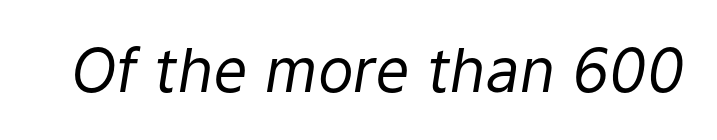
Check the space under the baseline: it is left empty. You could call the tracking neutral — neither tight nor loose. Counters stay open thanks to moderate or lighter strokes. These lines are rendered in a variable-pitch font. The specimen reads as italic at a glance.
